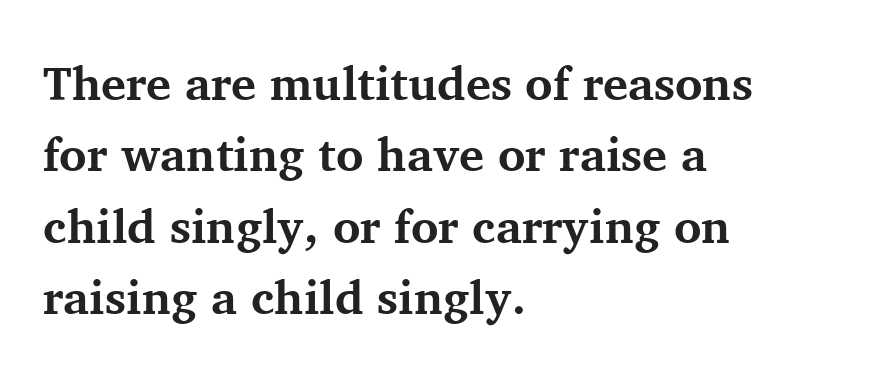
The image shows 47 px bold serif type, upright; set left-aligned, normal line spacing (1.52x), normal letter spacing, not underlined; medium stroke contrast and a medium x-height.
